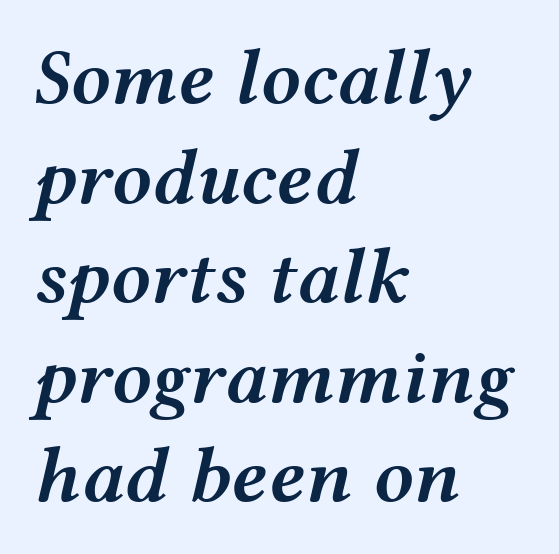
Q: Is the text bold? A: Semi-bold.
Q: Is the text italic (slanted)? A: Yes, it leans right by about 12 degrees.
Q: Is the text underlined? A: No.
Q: How is the paragraph aligned? A: Left-aligned.
Q: Is the spacing between letters normal or unusually wide? A: Normal.
Q: Is the spacing between lines tight, normal or loose? A: Normal.
Q: Width (condensed, normal, or wide)? A: Wide.
Q: Stroke contrast? A: Medium.
Q: x-height? A: Medium.
Q: Monospaced? A: No.
